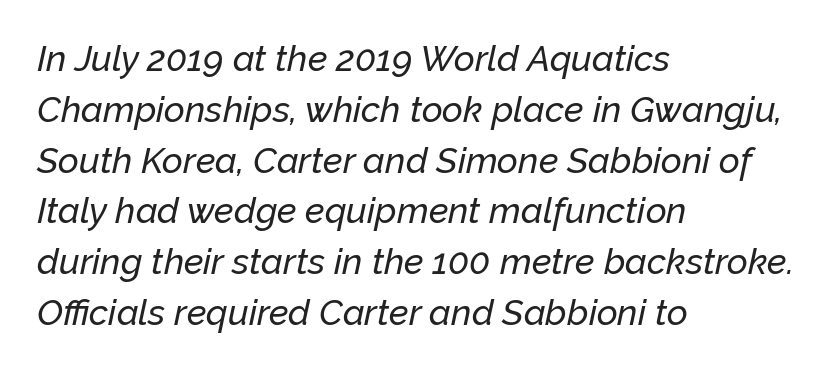
The image shows 36 px text type, italic (leaning right); set left-aligned, normal line spacing (1.41x), normal letter spacing, not underlined; low stroke contrast and a medium x-height.
